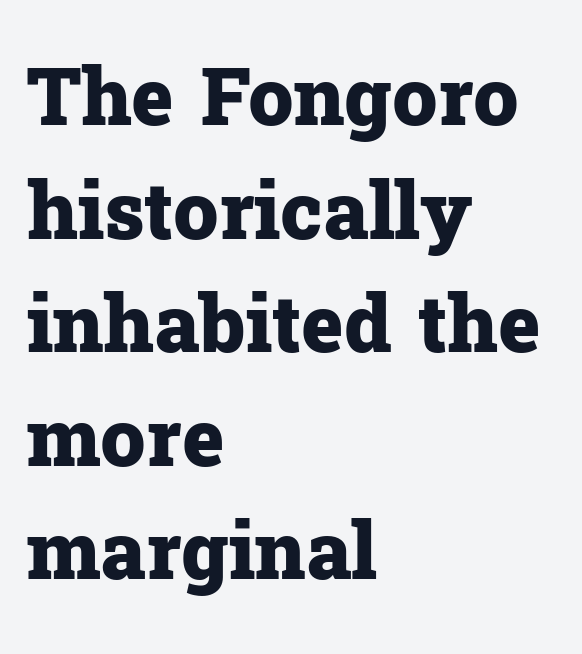
Q: Is the text bold? A: Yes.
Q: Is the text italic (slanted)? A: No, it is upright.
Q: Is the typeface a serif or a sans-serif typeface? A: Serif.
Q: Is the text underlined? A: No.
Q: How is the paragraph aligned? A: Left-aligned.
Q: Is the spacing between letters normal or unusually wide? A: Normal.
Q: Is the spacing between lines tight, normal or loose? A: Normal.
Q: Width (condensed, normal, or wide)? A: Normal.
Q: Stroke contrast? A: Low.
Q: x-height? A: Medium.
Q: Monospaced? A: No.
